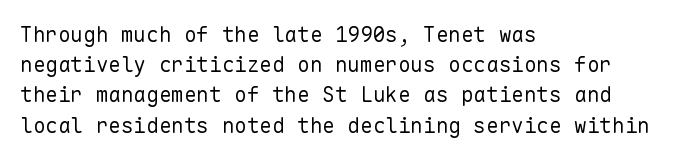
Q: Is the text bold? A: No.
Q: Is the text italic (slanted)? A: No, it is upright.
Q: Is the text underlined? A: No.
Q: How is the paragraph aligned? A: Left-aligned.
Q: Is the spacing between letters normal or unusually wide? A: Normal.
Q: Is the spacing between lines tight, normal or loose? A: Normal.
